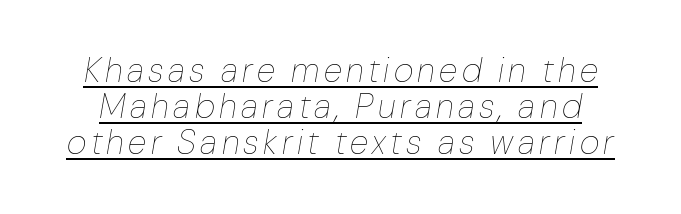
Q: Is the text bold? A: No.
Q: Is the text italic (slanted)? A: Yes, it leans right by about 10 degrees.
Q: Is the text underlined? A: Yes.
Q: Is the spacing between lines tight, normal or loose? A: Tight.
Q: Width (condensed, normal, or wide)? A: Normal.
Q: Stroke contrast? A: Low.
Q: x-height? A: Medium.
Q: Monospaced? A: No.
